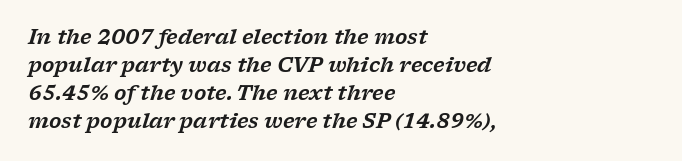
The lines in this sample share a left origin and differ only in where they stop. Type without underlining. The face used here has a pronounced slope to its letters. Quick note: interline space is typical. Default kerning and tracking; the words read as compact shapes.
